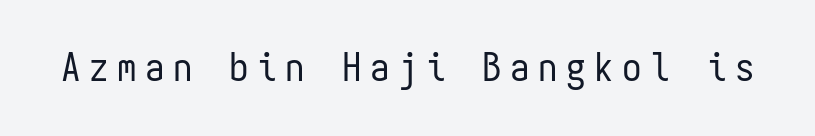
Is the type heavy? It reads as light-to-regular instead. What kind of face is this? One without serifs — a sans. Someone cranked the tracking dial way up on this one. Underline: absent. Each letter, wide or thin by design, is forced into the same width here. Italic: no, the glyphs are upright roman.
